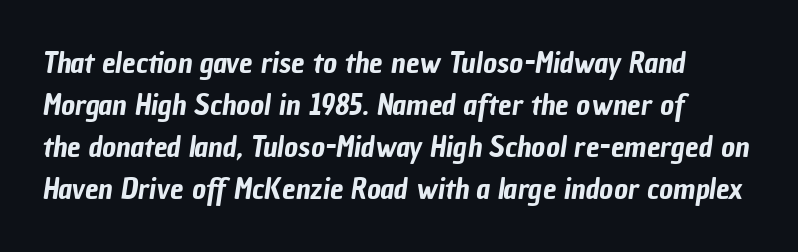
Q: Is the typeface a serif or a sans-serif typeface? A: Sans-serif.
Q: Is the text underlined? A: No.
Q: How is the paragraph aligned? A: Left-aligned.
Q: Is the spacing between letters normal or unusually wide? A: Normal.
Q: Is the spacing between lines tight, normal or loose? A: Normal.
Q: Width (condensed, normal, or wide)? A: Condensed.
Q: Stroke contrast? A: Low.
Q: x-height? A: Medium.
Q: Monospaced? A: No.
